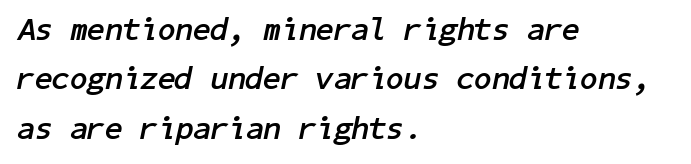
{"italic": "yes", "lean": "right", "slant_degrees": 11, "bold": "yes", "weight": "semibold", "width": "normal", "stroke_contrast": "low", "x_height": "medium", "underline": "no", "align": "left", "line_spacing": "normal", "line_spacing_ratio": 1.54, "letter_spacing": "normal", "letter_spacing_em": 0.0, "glyph_px": 32}
